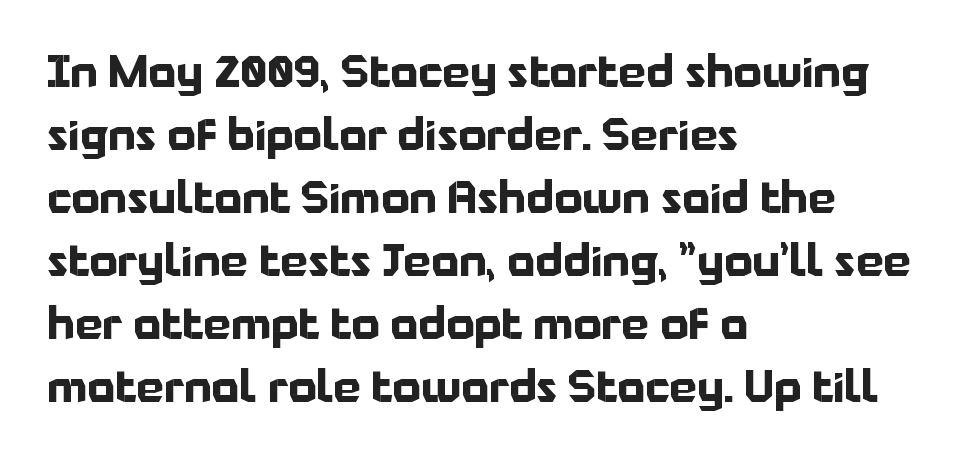
The glyphs have the mass of a bold cut. The rendering uses a moderate line-height, typical for paragraphs. The letters stand upright; this is a roman face. The designer went with a sans here, leaving each stem footless. Clear beneath every line of the passage. You could not count columns in this text — the font is proportionally spaced.
